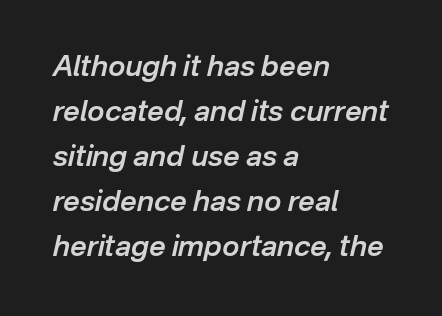
This rendering uses left alignment, leaving the right contour irregular. The face used here is a semibold: visibly heavier than regular, lighter than bold. The face used here is proportionally spaced, like ordinary book or web type. Underline: absent. There's an unmistakable incline to the writing here. In terms of leading, this rendering sits right in the middle.
